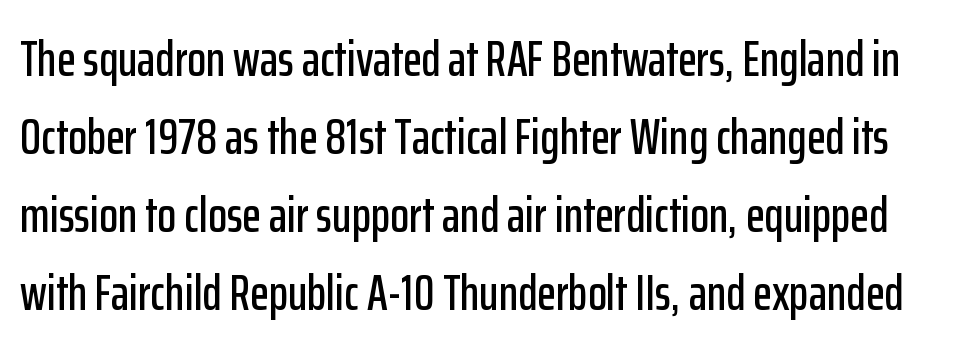
Q: Is the text italic (slanted)? A: No, it is upright.
Q: Is the typeface a serif or a sans-serif typeface? A: Sans-serif.
Q: Is the text underlined? A: No.
Q: Is the spacing between letters normal or unusually wide? A: Normal.
Q: Is the spacing between lines tight, normal or loose? A: Normal.
Q: Width (condensed, normal, or wide)? A: Condensed.
Q: Stroke contrast? A: Low.
Q: x-height? A: Medium.
Q: Monospaced? A: No.
